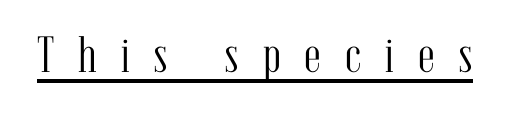
{"serif": "yes", "italic": "no", "bold": "no", "weight": "light", "width": "condensed", "stroke_contrast": "medium", "x_height": "medium", "monospaced": "no", "underline": "yes", "letter_spacing": "wide", "letter_spacing_em": 0.47, "glyph_px": 51}
